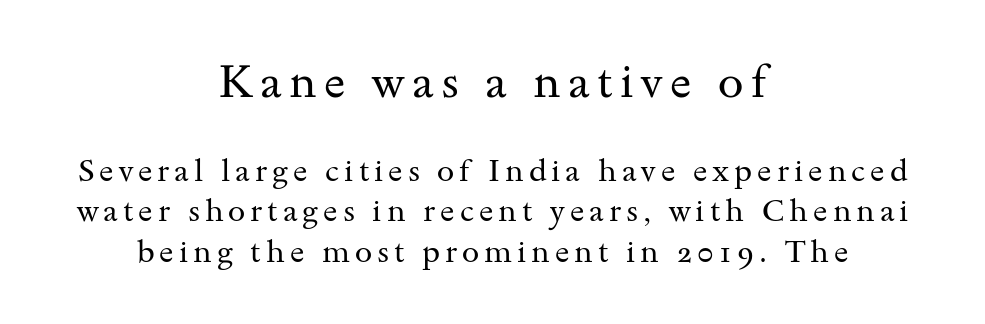
Leftover space on each line is divided equally before and after the words. Summary of weight: not heavy and not bold. Quick note: not italic, upright. Here the designer chose a conventional face with non-uniform glyph widths.
